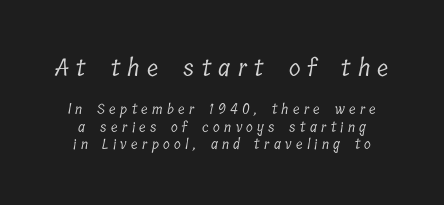
{"bold": "no", "underline": "no", "line_spacing": "normal", "line_spacing_ratio": 1.25, "letter_spacing": "wide", "letter_spacing_em": 0.31, "larger_block": "first", "size_ratio": 1.71, "glyph_px": 24}
